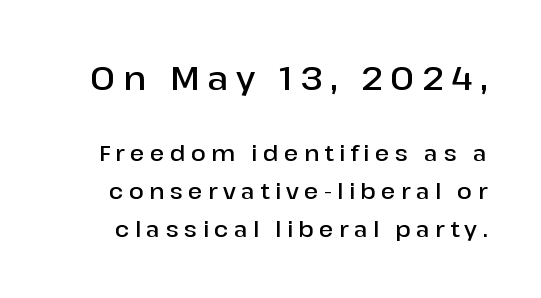
The type sits square on the baseline with zero lean. Spacing verdict: proportional, widths tailored to each character. Are there feet on the stems? There aren't — it's a sans. Large over small — that's the arrangement of the two blocks here.
